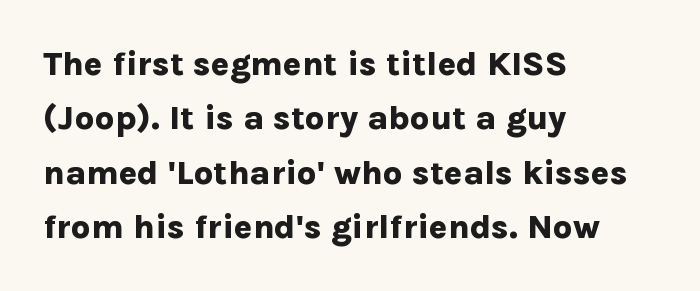
The typesetter chose a ragged-right arrangement here. The face used here has the dense, thick strokes of a bold. Does the lettering tilt? It doesn't — this is upright. This block has exactly the height ordinary leading produces. The passage shown is typed in a proportional face where columns would drift.
